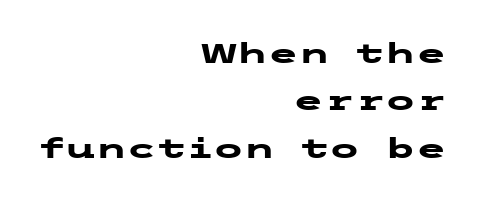
The image shows 28 px heavy, wide sans-serif type, upright; set right-aligned, normal line spacing (1.69x), normal letter spacing, not underlined; low stroke contrast and a medium x-height.
